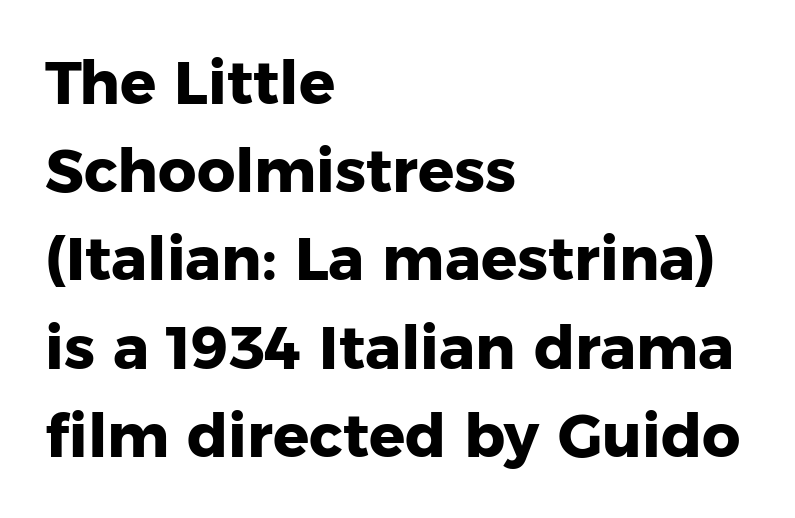
Q: Is the text bold? A: Yes.
Q: Is the text italic (slanted)? A: No, it is upright.
Q: Is the typeface a serif or a sans-serif typeface? A: Sans-serif.
Q: Is the text underlined? A: No.
Q: How is the paragraph aligned? A: Left-aligned.
Q: Is the spacing between letters normal or unusually wide? A: Normal.
Q: Is the spacing between lines tight, normal or loose? A: Normal.
Q: Width (condensed, normal, or wide)? A: Normal.
Q: Stroke contrast? A: Low.
Q: x-height? A: Medium.
Q: Monospaced? A: No.
